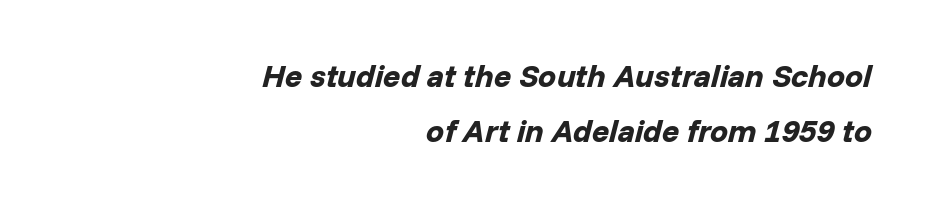
Q: Is the text bold? A: Yes.
Q: Is the text italic (slanted)? A: Yes, it leans right by about 14 degrees.
Q: Is the text underlined? A: No.
Q: How is the paragraph aligned? A: Right-aligned.
Q: Is the spacing between letters normal or unusually wide? A: Normal.
Q: Width (condensed, normal, or wide)? A: Normal.
Q: Stroke contrast? A: Low.
Q: x-height? A: Medium.
Q: Monospaced? A: No.
